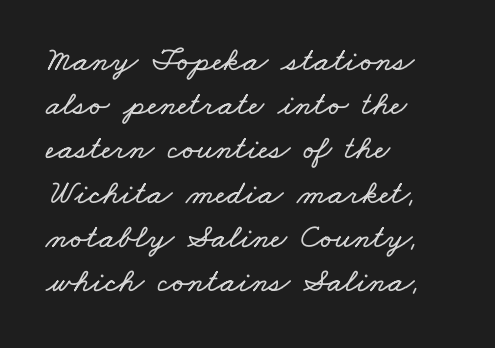
Q: Is the text underlined? A: No.
Q: How is the paragraph aligned? A: Left-aligned.
Q: Is the spacing between letters normal or unusually wide? A: Normal.
Q: Is the spacing between lines tight, normal or loose? A: Normal.
Q: Width (condensed, normal, or wide)? A: Wide.
Q: Stroke contrast? A: Low.
Q: x-height? A: Small.
Q: Monospaced? A: No.
